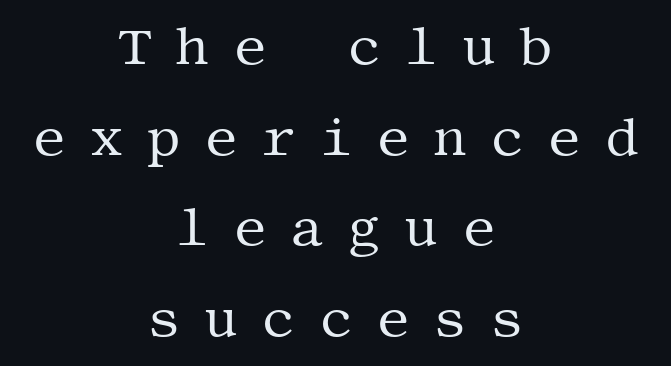
{"serif": "yes", "italic": "no", "bold": "no", "weight": "regular", "width": "normal", "stroke_contrast": "medium", "x_height": "large", "underline": "no", "align": "center", "line_spacing_ratio": 1.71, "letter_spacing": "wide", "letter_spacing_em": 0.44, "glyph_px": 53}
